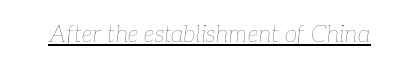
{"italic": "yes", "lean": "right", "slant_degrees": 7, "bold": "no", "underline": "yes", "letter_spacing": "normal", "letter_spacing_em": 0.0, "glyph_px": 23}
